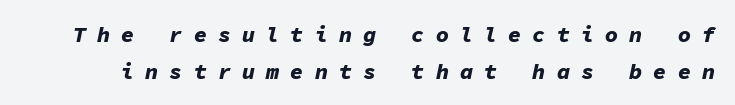
The image shows 22 px bold type, italic (leaning right); set normal line spacing (1.68x), unusually wide letter spacing (+0.5 em), not underlined.
